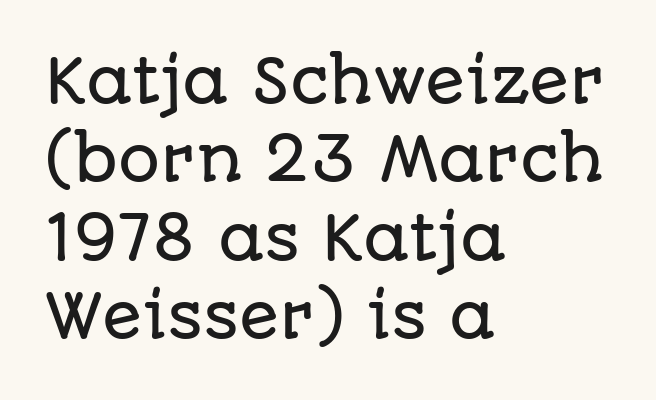
The image shows 59 px sans-serif type, upright; set left-aligned, normal line spacing (1.33x), normal letter spacing, not underlined; low stroke contrast and a large x-height.
